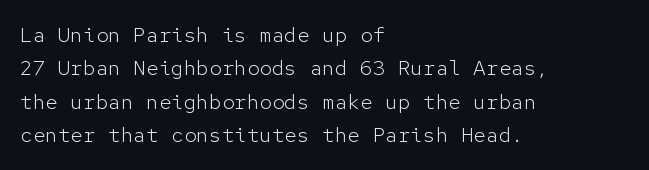
How would I describe the line gaps? Plain and ordinary. Weight: in the light-to-regular range. The type is set solid horizontally, with unmodified tracking. The lines are quadded left.
